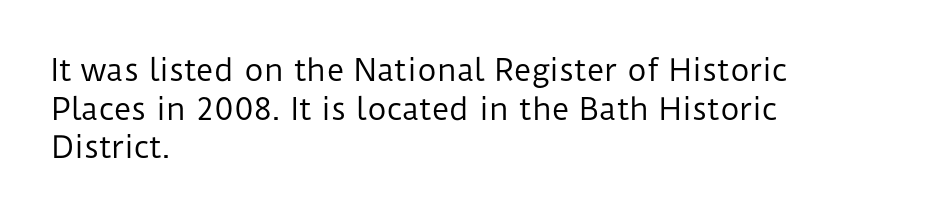
The image shows 30 px regular-weight sans-serif type, upright; set left-aligned, normal line spacing (1.29x), normal letter spacing, not underlined; low stroke contrast and a medium x-height.
